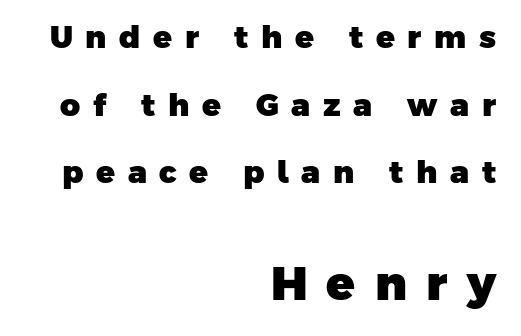
The image shows 47 px heavy sans-serif type; set right-aligned, loose line spacing (2.18x), unusually wide letter spacing (+0.41 em), not underlined; the second (bottom) block is 1.52x larger; low stroke contrast and a medium x-height.
